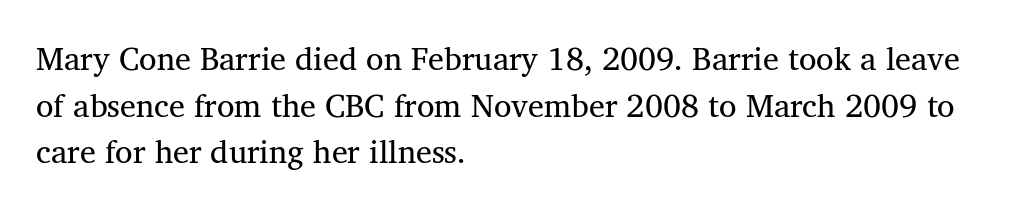
Q: Is the text bold? A: No.
Q: Is the text italic (slanted)? A: No, it is upright.
Q: Is the typeface a serif or a sans-serif typeface? A: Serif.
Q: Is the text underlined? A: No.
Q: How is the paragraph aligned? A: Left-aligned.
Q: Is the spacing between letters normal or unusually wide? A: Normal.
Q: Is the spacing between lines tight, normal or loose? A: Normal.
Q: Width (condensed, normal, or wide)? A: Normal.
Q: Stroke contrast? A: Medium.
Q: x-height? A: Medium.
Q: Monospaced? A: No.
